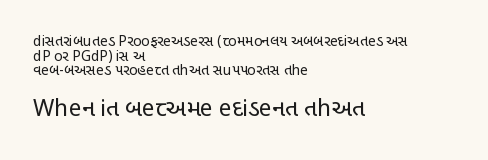
The cut favours lightness, reaching ordinary text weight at its darkest. Do the letters lean? They stand straight. Underline: absent. Size contrast runs from small at the top to large at the bottom. A classic flush-left, rag-right setting is used for this passage.
